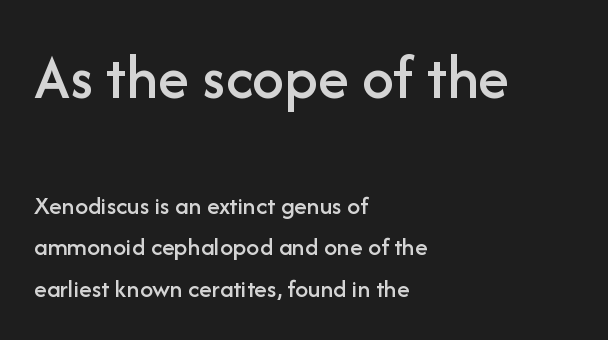
Q: Is the text italic (slanted)? A: No, it is upright.
Q: Is the typeface a serif or a sans-serif typeface? A: Sans-serif.
Q: Is the text underlined? A: No.
Q: How is the paragraph aligned? A: Left-aligned.
Q: Is the spacing between letters normal or unusually wide? A: Normal.
Q: Is the spacing between lines tight, normal or loose? A: Normal.
Q: Which block of text is set in a larger size, the first (top) or the second (bottom)? A: The first (top) one.
Q: Width (condensed, normal, or wide)? A: Normal.
Q: Stroke contrast? A: Low.
Q: x-height? A: Medium.
Q: Monospaced? A: No.
